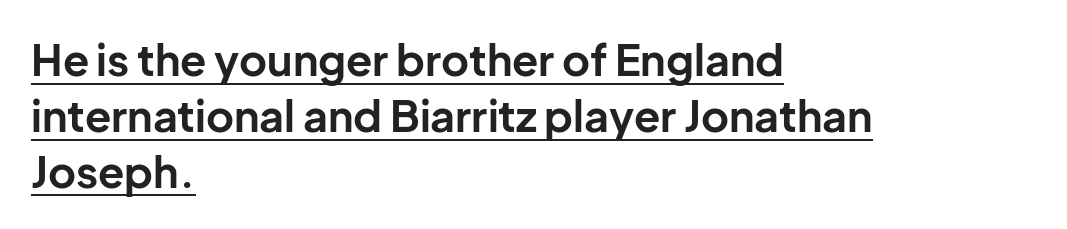
The image shows 43 px bold sans-serif type, upright; set left-aligned, normal line spacing (1.3x), normal letter spacing, underlined; low stroke contrast and a medium x-height.
